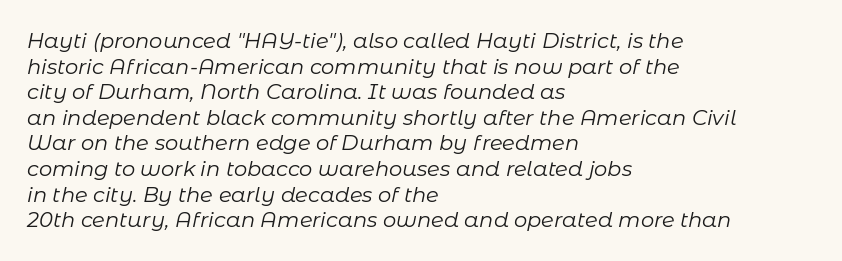
The image shows 21 px text type, italic (leaning right); set left-aligned, line spacing 1.22x, normal letter spacing, not underlined.
